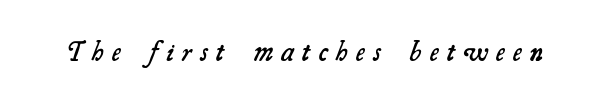
{"serif": "yes", "bold": "semi", "weight": "semibold", "width": "normal", "stroke_contrast": "medium", "x_height": "small", "monospaced": "no", "underline": "no", "letter_spacing": "wide", "letter_spacing_em": 0.3, "glyph_px": 28}
